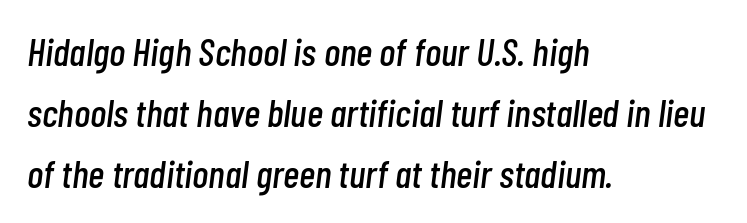
Q: Is the text italic (slanted)? A: Yes, it leans right by about 7 degrees.
Q: Is the text underlined? A: No.
Q: How is the paragraph aligned? A: Left-aligned.
Q: Is the spacing between letters normal or unusually wide? A: Normal.
Q: Is the spacing between lines tight, normal or loose? A: Normal.
Q: Width (condensed, normal, or wide)? A: Condensed.
Q: Stroke contrast? A: Low.
Q: x-height? A: Medium.
Q: Monospaced? A: No.
